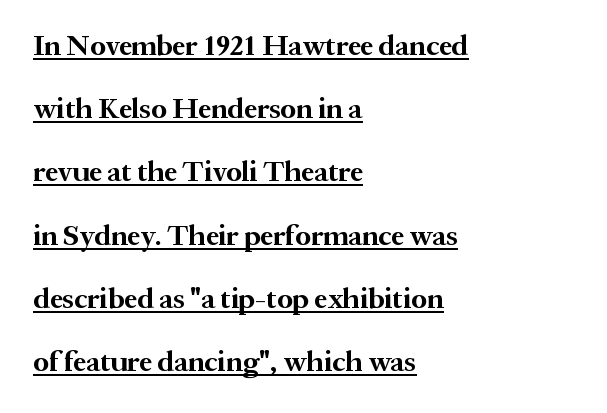
Notice how the passage keeps a crisp vertical edge on the left only. Caption: lettering with a line underneath. Every stem runs plumb, perpendicular to the baseline. The tracking reads as untouched default to a designer's eye. In terms of letterform style, serifs are clearly present.
